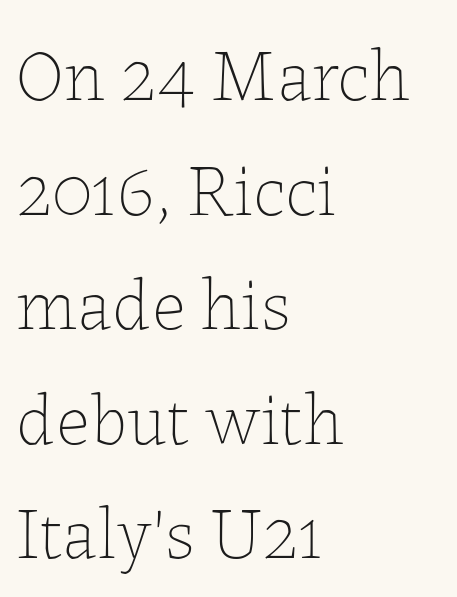
Beneath every word, the page is bare. Counters stay open thanks to moderate or lighter strokes. Italic? Not at all — the glyphs are vertical. The horizontal fit of the characters is conventional and even.
